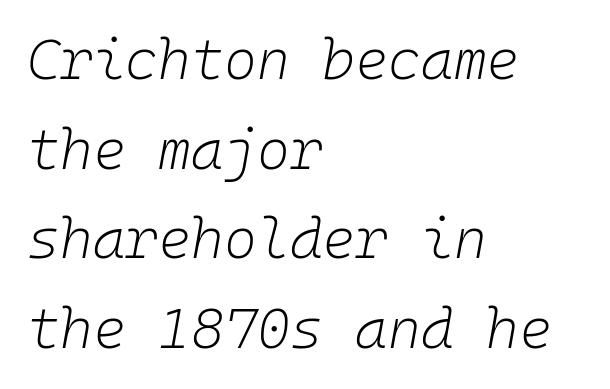
Note the uniform advance width — an 'i' takes as much space as an 'm'. The rendering anchors every line to the left-hand side. Type without underlining. An italicized treatment has been applied to the whole sample.
